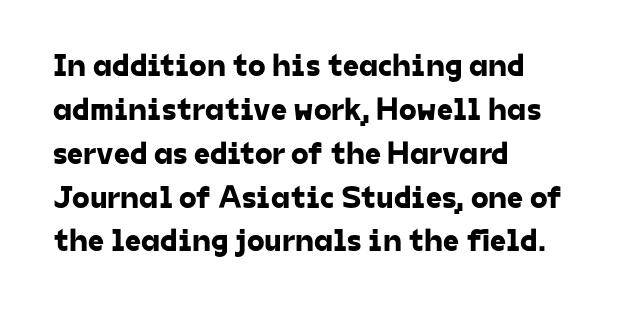
Reading down the column, the eye jumps a familiar distance to each next line. The rag falls on the right side of this text block. Only glyphs here, with clear space below each row. Each letter keeps its own natural width here, so spacing adapts to shape. Spacing between characters is what you'd get straight out of the box.
